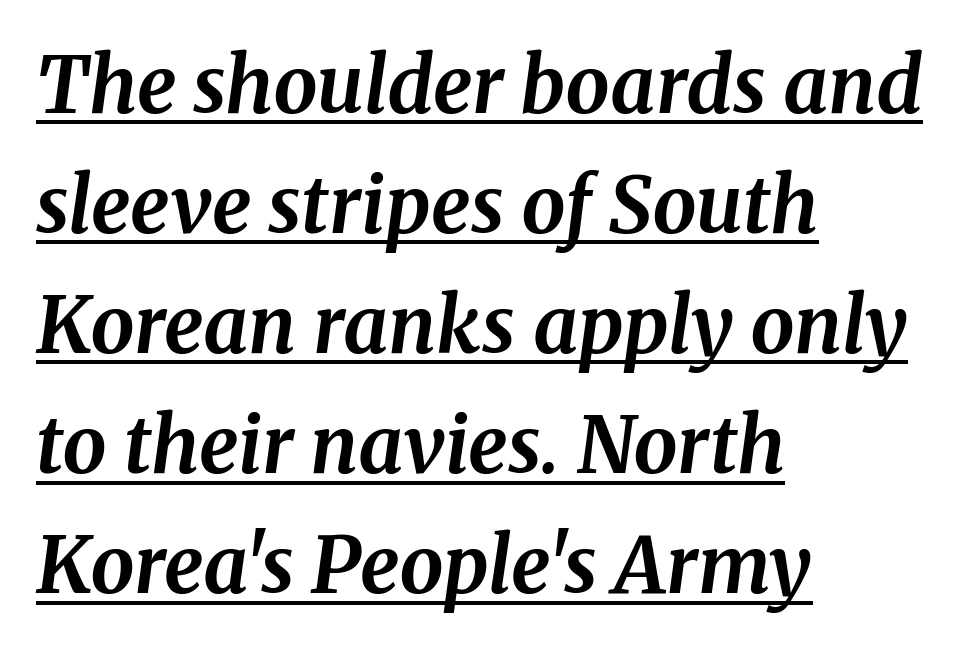
{"serif": "yes", "italic": "yes", "lean": "right", "slant_degrees": 8, "bold": "yes", "weight": "bold", "width": "normal", "stroke_contrast": "medium", "x_height": "medium", "monospaced": "no", "underline": "yes", "align": "left", "line_spacing": "normal", "line_spacing_ratio": 1.54, "letter_spacing": "normal", "letter_spacing_em": 0.0, "glyph_px": 78}
